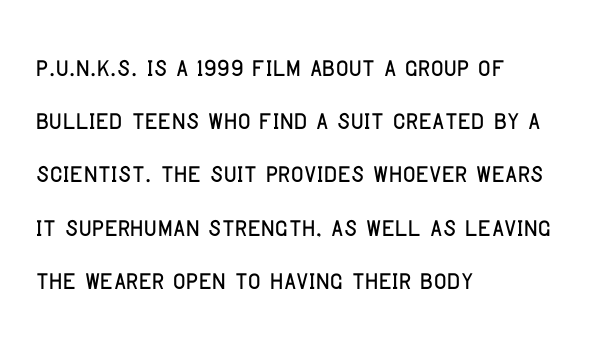
{"serif": "no", "italic": "no", "width": "condensed", "stroke_contrast": "low", "x_height": "large", "monospaced": "no", "underline": "no", "align": "left", "line_spacing": "normal", "line_spacing_ratio": 1.52, "letter_spacing": "normal", "letter_spacing_em": 0.0, "glyph_px": 35}
